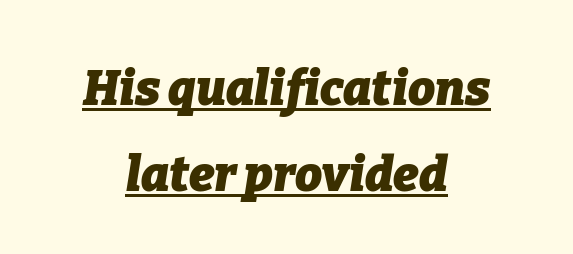
{"italic": "yes", "lean": "right", "slant_degrees": 9, "bold": "yes", "weight": "heavy", "width": "normal", "stroke_contrast": "low", "x_height": "medium", "monospaced": "no", "underline": "yes", "align": "center", "line_spacing_ratio": 1.79, "letter_spacing": "normal", "letter_spacing_em": 0.0, "glyph_px": 48}
